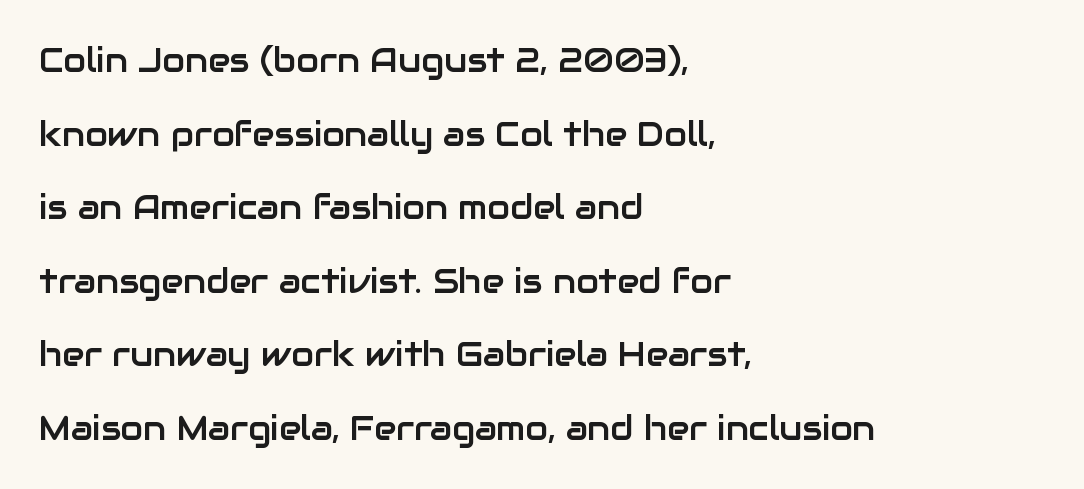
{"serif": "no", "italic": "no", "width": "normal", "stroke_contrast": "low", "x_height": "medium", "monospaced": "no", "underline": "no", "align": "left", "line_spacing": "loose", "line_spacing_ratio": 2.23, "letter_spacing": "normal", "letter_spacing_em": 0.0, "glyph_px": 33}
